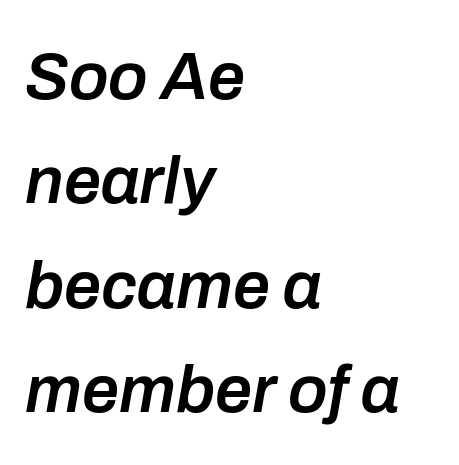
The image shows 66 px semibold type, italic (leaning right); set left-aligned, normal line spacing (1.58x), normal letter spacing, not underlined; low stroke contrast and a medium x-height.
